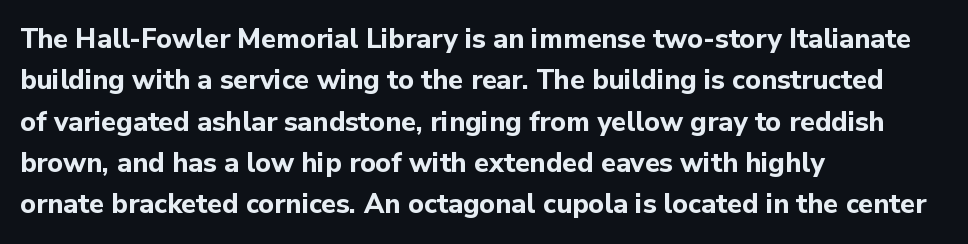
The image shows 27 px bold type, upright; set left-aligned, normal line spacing (1.53x), normal letter spacing, not underlined.
